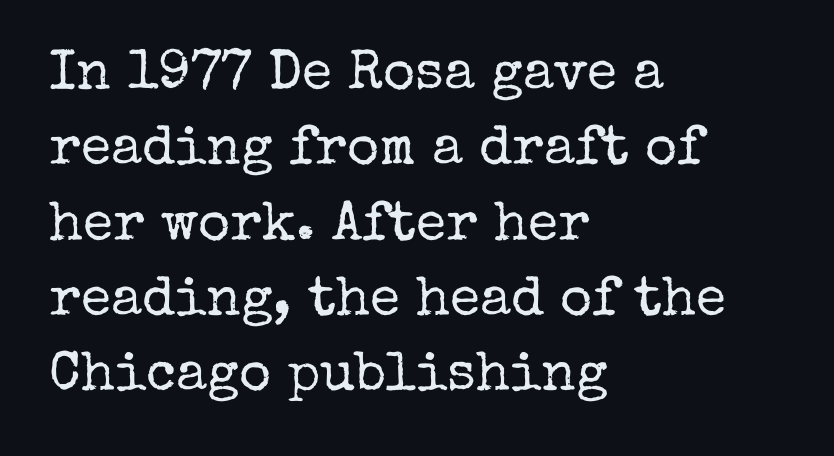
{"serif": "yes", "italic": "no", "bold": "no", "weight": "regular", "width": "normal", "stroke_contrast": "low", "x_height": "medium", "monospaced": "no", "underline": "no", "align": "left", "line_spacing": "normal", "line_spacing_ratio": 1.37, "letter_spacing": "normal", "letter_spacing_em": 0.0, "glyph_px": 55}
